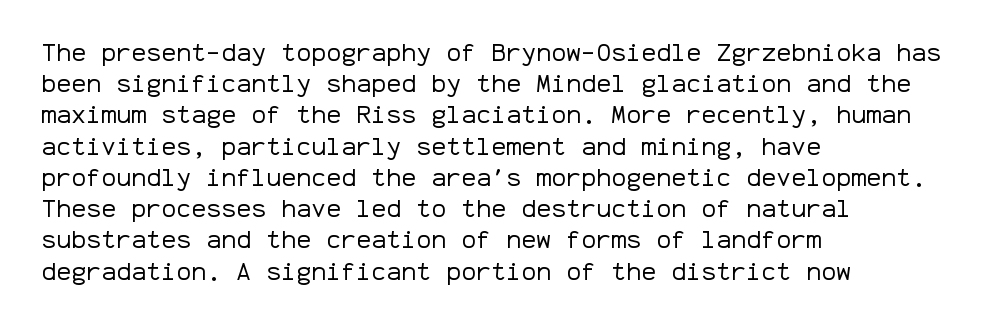
{"italic": "no", "bold": "no", "underline": "no", "align": "left", "line_spacing": "normal", "line_spacing_ratio": 1.25, "letter_spacing": "normal", "letter_spacing_em": 0.0, "glyph_px": 25}
